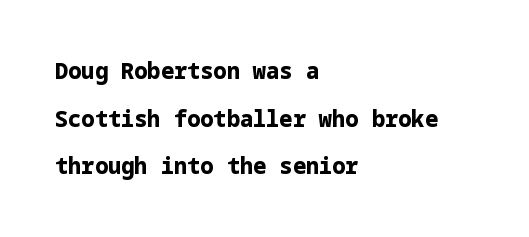
Q: Is the text bold? A: Yes.
Q: Is the text italic (slanted)? A: No, it is upright.
Q: Is the text underlined? A: No.
Q: How is the paragraph aligned? A: Left-aligned.
Q: Is the spacing between letters normal or unusually wide? A: Normal.
Q: Is the spacing between lines tight, normal or loose? A: Loose.
